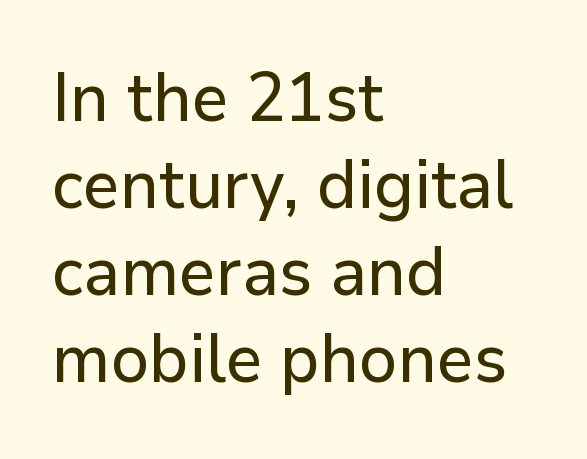
Posture: straight, roman, zero tilt. Reading down the column, the eye jumps a familiar distance to each next line. Serifs: no, the terminals of the letterforms are clean. A typesetter would call this zero additional tracking. Short and long lines alike share a common starting point at left. Unmarked baselines from the first word to the last.
